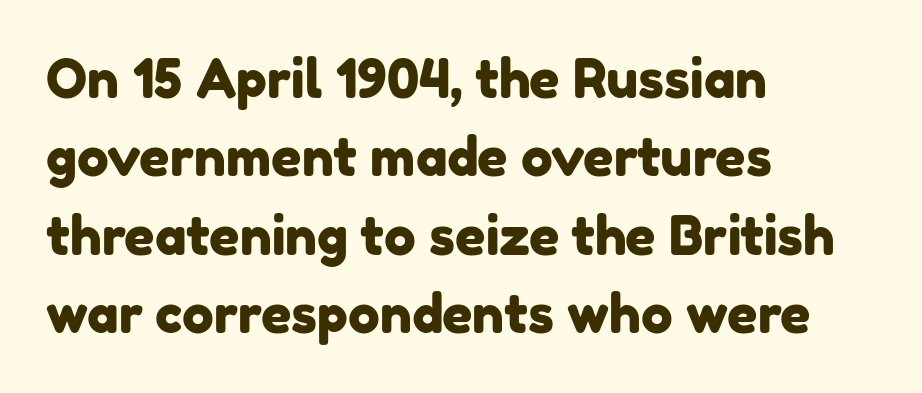
The image shows 53 px sans-serif type; set left-aligned, normal line spacing (1.48x), normal letter spacing, not underlined; low stroke contrast and a medium x-height.
